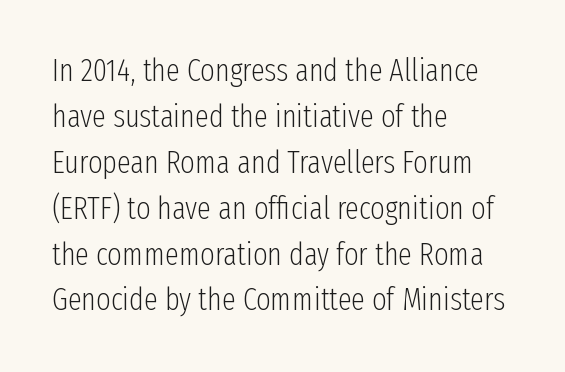
How are the letters spaced? Ordinarily, with no added tracking. The rendering shows plain stroke endings on the letterforms — a sans-serif design. The lettering holds an erect, upright posture throughout. A typesetter would call this proportional, since set widths differ per character. The space beneath each line is pristine and unruled. Honestly, the row spacing looks completely unremarkable.
